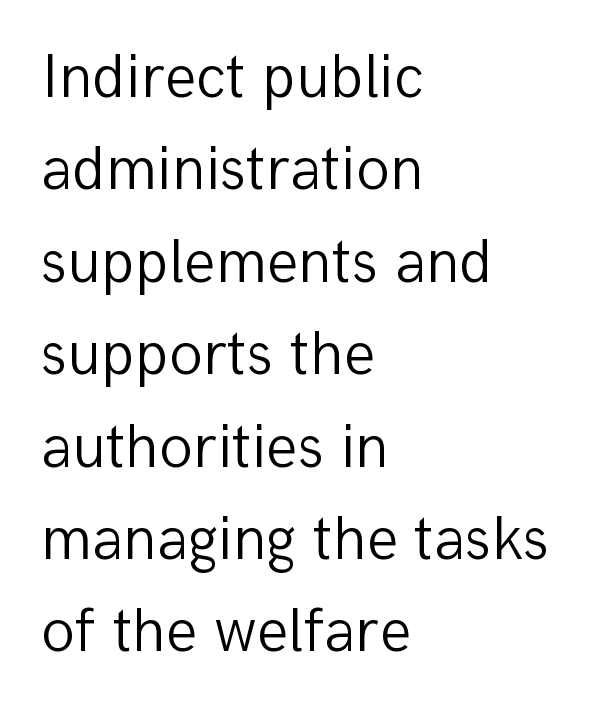
Q: Is the text bold? A: No.
Q: Is the text italic (slanted)? A: No, it is upright.
Q: Is the typeface a serif or a sans-serif typeface? A: Sans-serif.
Q: Is the text underlined? A: No.
Q: How is the paragraph aligned? A: Left-aligned.
Q: Is the spacing between letters normal or unusually wide? A: Normal.
Q: Is the spacing between lines tight, normal or loose? A: Normal.
Q: Width (condensed, normal, or wide)? A: Normal.
Q: Stroke contrast? A: Low.
Q: x-height? A: Medium.
Q: Monospaced? A: No.
